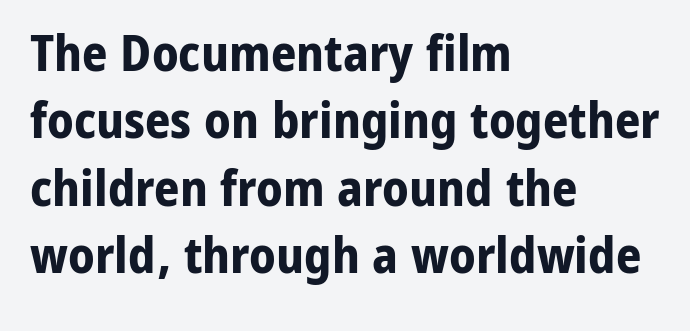
Q: Is the text bold? A: Yes.
Q: Is the text italic (slanted)? A: No, it is upright.
Q: Is the typeface a serif or a sans-serif typeface? A: Sans-serif.
Q: Is the text underlined? A: No.
Q: How is the paragraph aligned? A: Left-aligned.
Q: Is the spacing between letters normal or unusually wide? A: Normal.
Q: Is the spacing between lines tight, normal or loose? A: Normal.
Q: Width (condensed, normal, or wide)? A: Normal.
Q: Stroke contrast? A: Low.
Q: x-height? A: Medium.
Q: Monospaced? A: No.
